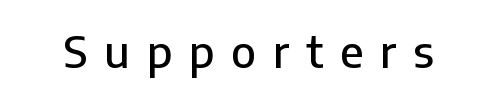
Think of a printed novel: that variable character pitch is what you see here. What stands out about the letter spacing? Its width — letters are far apart. Examine the stroke ends and you'll find no serifs. Unmarked baselines from the first word to the last.
